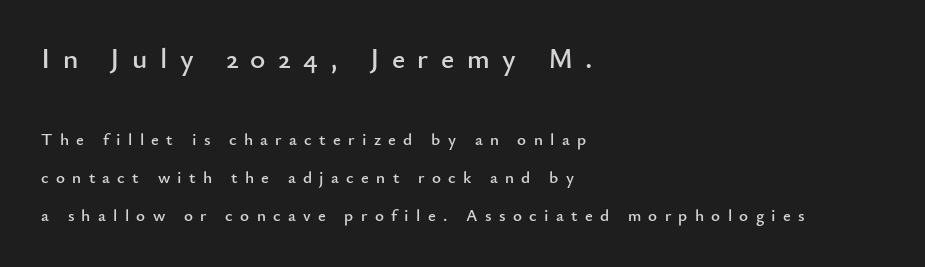
{"serif": "no", "italic": "no", "width": "normal", "stroke_contrast": "low", "x_height": "small", "monospaced": "no", "underline": "no", "align": "left", "line_spacing": "loose", "line_spacing_ratio": 2.23, "letter_spacing": "wide", "letter_spacing_em": 0.43, "larger_block": "first", "size_ratio": 1.71, "glyph_px": 29}
